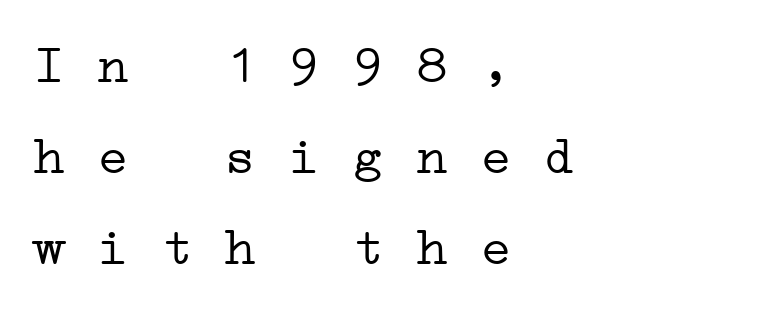
The image shows 53 px light, wide serif type, monospaced; set left-aligned, line spacing 1.72x, normal letter spacing, not underlined; low stroke contrast and a medium x-height.
